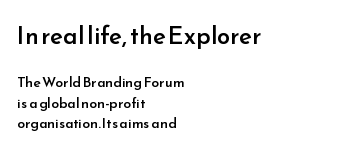
{"italic": "no", "bold": "semi", "underline": "no", "align": "left", "line_spacing": "normal", "line_spacing_ratio": 1.46, "letter_spacing": "normal", "letter_spacing_em": 0.0, "larger_block": "first", "size_ratio": 1.71, "glyph_px": 24}
